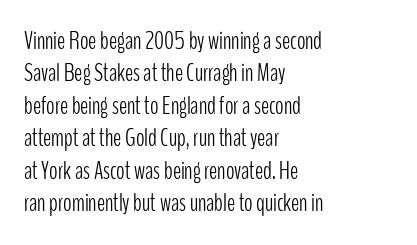
The words here are not underlined. Whoever set this chose a conventional vertical rhythm. Honestly, the letter spacing is just normal — you wouldn't notice it. Tall strokes in this sample are plumb rather than angled. Compared with a centered layout, this one pins lines to the left instead. The weight tops out at a normal text grade.
